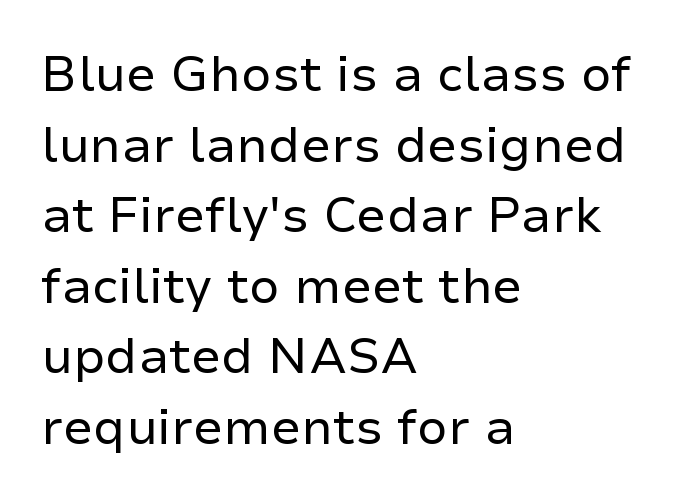
The image shows 49 px regular-weight sans-serif type, upright; set left-aligned, normal line spacing (1.44x), normal letter spacing, not underlined; low stroke contrast and a medium x-height.
